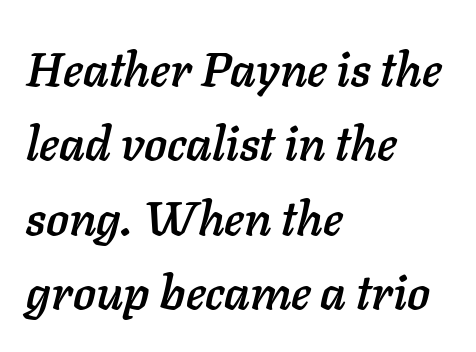
Q: Is the text italic (slanted)? A: Yes, it leans right by about 11 degrees.
Q: Is the text underlined? A: No.
Q: How is the paragraph aligned? A: Left-aligned.
Q: Is the spacing between letters normal or unusually wide? A: Normal.
Q: Is the spacing between lines tight, normal or loose? A: Normal.
Q: Width (condensed, normal, or wide)? A: Normal.
Q: Stroke contrast? A: Low.
Q: x-height? A: Medium.
Q: Monospaced? A: No.
